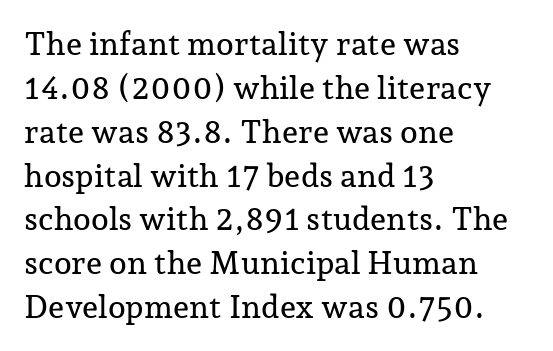
Q: Is the text italic (slanted)? A: No, it is upright.
Q: Is the typeface a serif or a sans-serif typeface? A: Serif.
Q: Is the text underlined? A: No.
Q: How is the paragraph aligned? A: Left-aligned.
Q: Is the spacing between letters normal or unusually wide? A: Normal.
Q: Is the spacing between lines tight, normal or loose? A: Normal.
Q: Width (condensed, normal, or wide)? A: Normal.
Q: Stroke contrast? A: Low.
Q: x-height? A: Medium.
Q: Monospaced? A: No.
